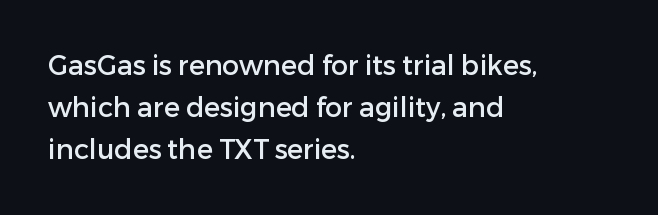
{"italic": "no", "underline": "no", "align": "left", "line_spacing": "normal", "line_spacing_ratio": 1.56, "letter_spacing": "normal", "letter_spacing_em": 0.0, "glyph_px": 27}
